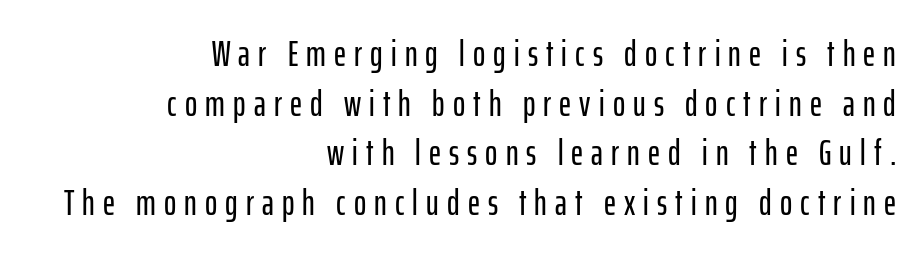
The tracking jumps out immediately: characters are airy and widely separated. A normal amount of white space separates one row of letters from the next. The gap between lines stays unmarked. The lettering holds an erect, upright posture throughout. These lines are rendered in a variable-pitch font.
